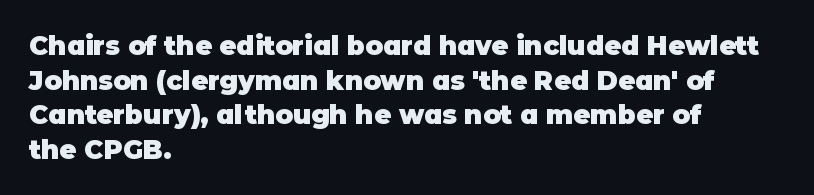
Q: Is the text bold? A: Yes.
Q: Is the text italic (slanted)? A: No, it is upright.
Q: Is the text underlined? A: No.
Q: How is the paragraph aligned? A: Left-aligned.
Q: Is the spacing between letters normal or unusually wide? A: Normal.
Q: Is the spacing between lines tight, normal or loose? A: Normal.
